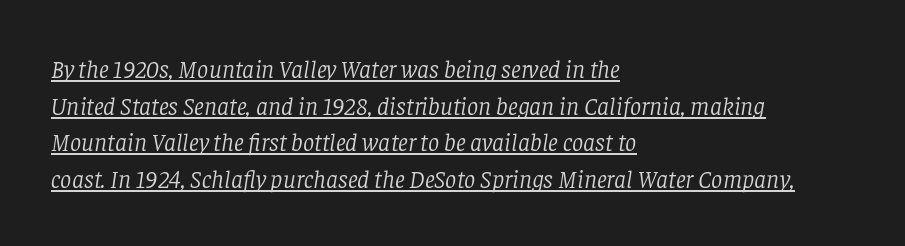
The image shows 25 px text type, italic (leaning right); set left-aligned, normal line spacing (1.47x), normal letter spacing, underlined.
